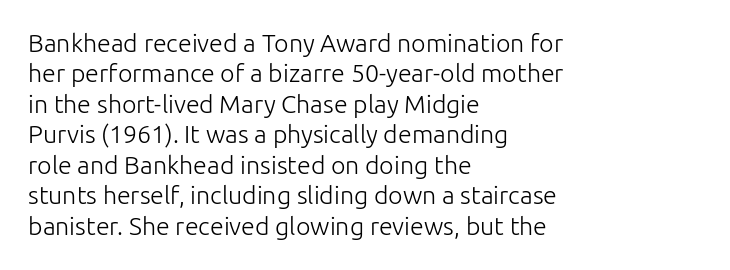
Nope, not italic — everything's standing straight. Only glyphs here, with clear space below each row. Leftover space on each line is placed entirely after the last word. The gaps between neighbouring characters are ordinary and unremarkable. A light-to-regular cut is what we see here.
